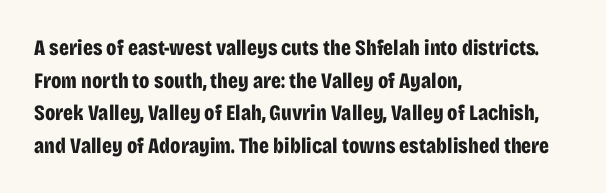
The image shows 22 px bold type, upright; set left-aligned, normal line spacing (1.48x), normal letter spacing, not underlined.
